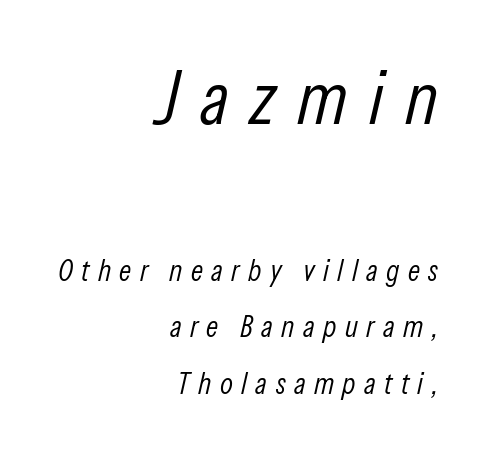
The image shows 75 px light, condensed type, italic (leaning right); set right-aligned, line spacing 1.88x, unusually wide letter spacing (+0.28 em), not underlined; the first (top) block is 2.5x larger; low stroke contrast and a medium x-height.
